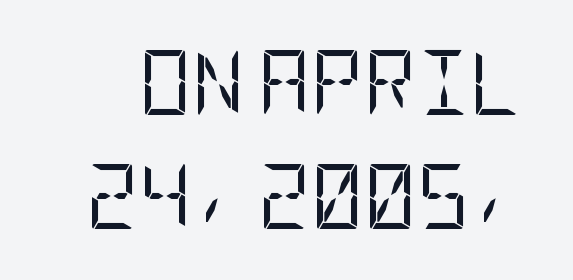
Q: Is the text bold? A: No.
Q: Is the text italic (slanted)? A: No, it is upright.
Q: Is the typeface a serif or a sans-serif typeface? A: Sans-serif.
Q: Is the text underlined? A: No.
Q: Is the spacing between letters normal or unusually wide? A: Normal.
Q: Width (condensed, normal, or wide)? A: Condensed.
Q: Stroke contrast? A: Low.
Q: x-height? A: Large.
